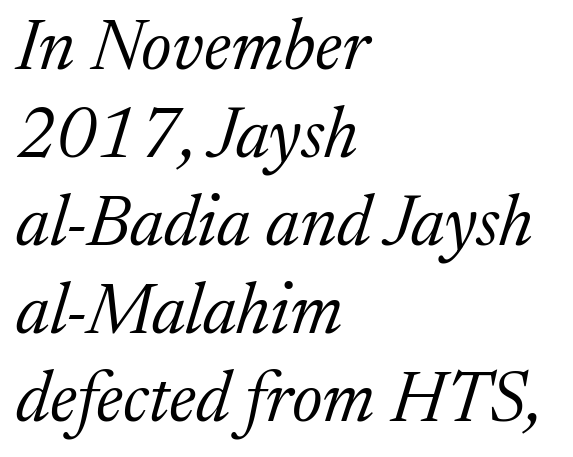
The image shows 71 px light serif type, italic (leaning right); set left-aligned, line spacing 1.24x, normal letter spacing, not underlined; medium stroke contrast and a medium x-height.
